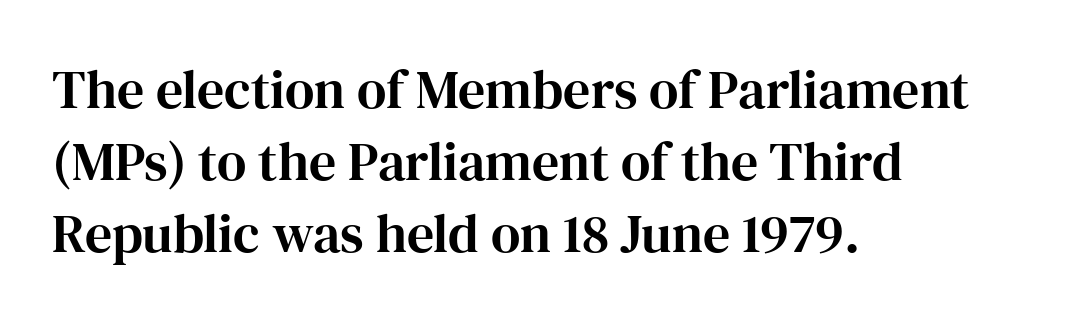
The image shows 54 px serif type, upright; set left-aligned, normal line spacing (1.33x), normal letter spacing, not underlined; high stroke contrast and a medium x-height.
